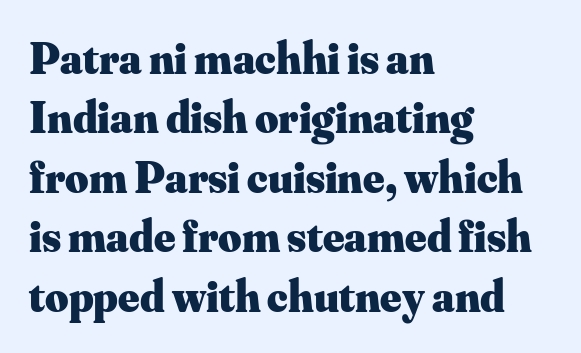
Q: Is the text bold? A: Yes.
Q: Is the text italic (slanted)? A: No, it is upright.
Q: Is the typeface a serif or a sans-serif typeface? A: Serif.
Q: Is the text underlined? A: No.
Q: How is the paragraph aligned? A: Left-aligned.
Q: Is the spacing between letters normal or unusually wide? A: Normal.
Q: Is the spacing between lines tight, normal or loose? A: Normal.
Q: Width (condensed, normal, or wide)? A: Normal.
Q: Stroke contrast? A: Medium.
Q: x-height? A: Small.
Q: Monospaced? A: No.
